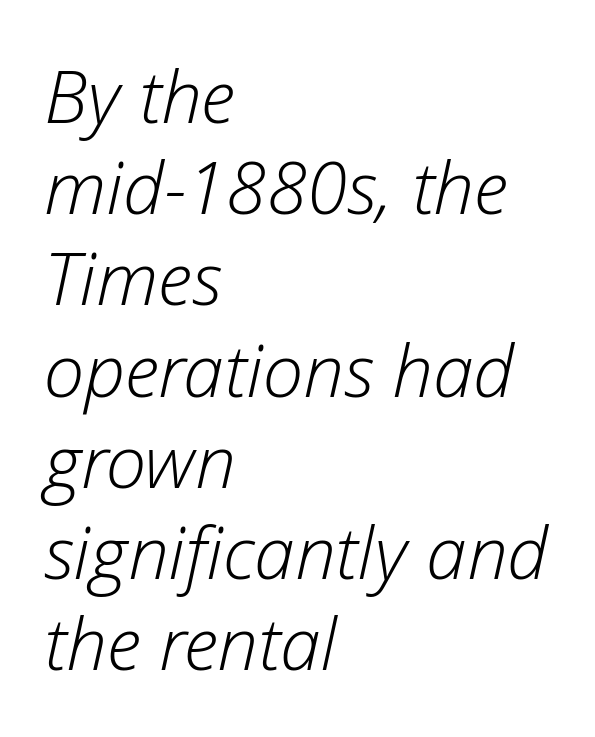
The image shows 73 px light type, italic (leaning right); set left-aligned, normal line spacing (1.25x), normal letter spacing, not underlined; low stroke contrast and a medium x-height.
